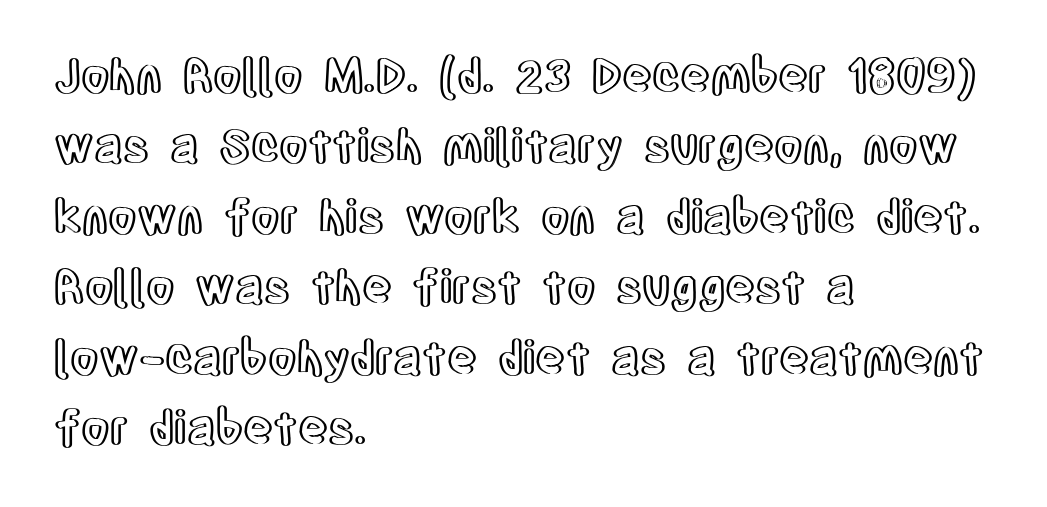
Q: Is the text italic (slanted)? A: No, it is upright.
Q: Is the text underlined? A: No.
Q: How is the paragraph aligned? A: Left-aligned.
Q: Is the spacing between letters normal or unusually wide? A: Normal.
Q: Is the spacing between lines tight, normal or loose? A: Normal.
Q: Width (condensed, normal, or wide)? A: Condensed.
Q: x-height? A: Large.
Q: Monospaced? A: No.
